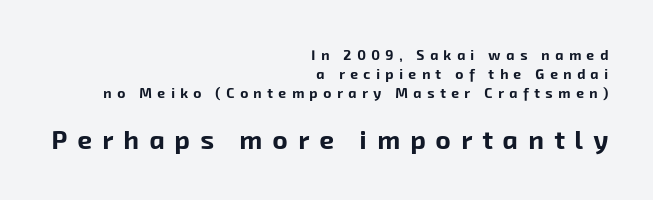
Of the two passages, the one underneath uses the larger point size. What's the leading like? Ordinary, nothing unusual. You'd pick this weight for a headline — it's a proper bold. Leftover space on each line is placed entirely before the opening word. Nobody drew a line under any word here.
